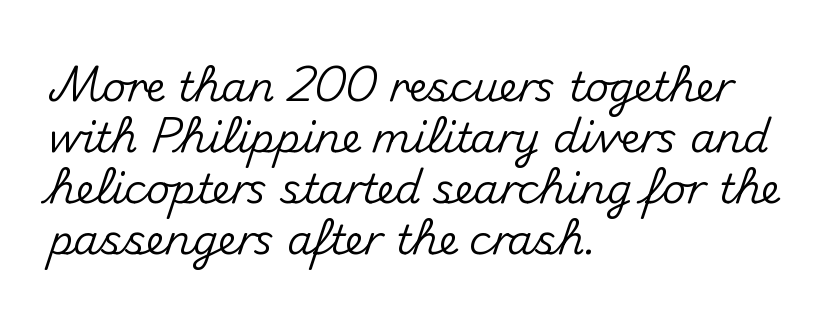
Q: Is the text italic (slanted)? A: Yes.
Q: Is the typeface a serif or a sans-serif typeface? A: Sans-serif.
Q: Is the text underlined? A: No.
Q: How is the paragraph aligned? A: Left-aligned.
Q: Is the spacing between letters normal or unusually wide? A: Normal.
Q: Width (condensed, normal, or wide)? A: Normal.
Q: Stroke contrast? A: Medium.
Q: x-height? A: Small.
Q: Monospaced? A: No.
